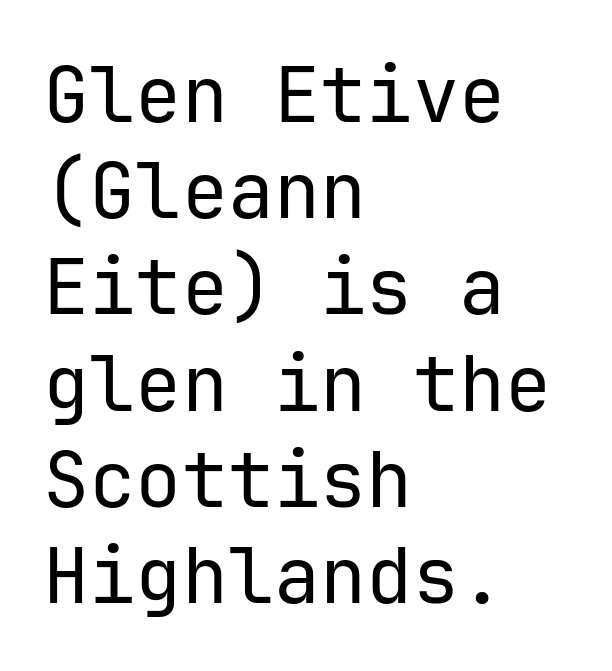
If you drew a ruler down the left edge, every line would touch it. The designer went with a sans here, leaving each stem footless. Regarding leading, the lines here are spaced in the standard way. Is this a heavy cut? Hardly; it is regular or lighter.
